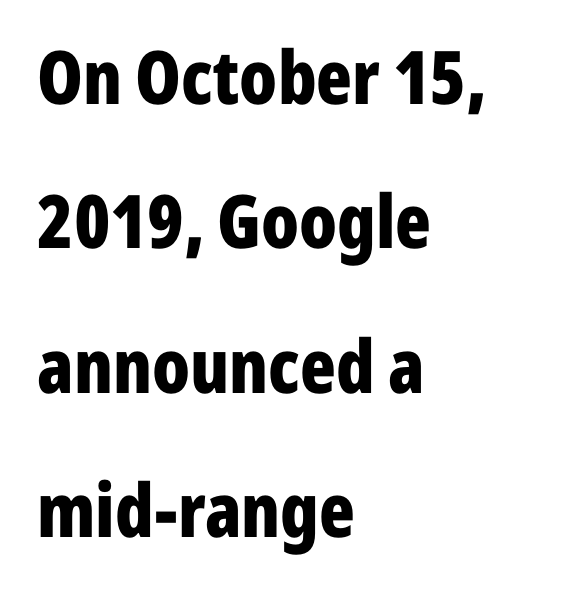
{"serif": "no", "italic": "no", "bold": "yes", "weight": "bold", "width": "condensed", "stroke_contrast": "low", "x_height": "medium", "monospaced": "no", "underline": "no", "align": "left", "line_spacing": "loose", "line_spacing_ratio": 1.95, "letter_spacing": "normal", "letter_spacing_em": 0.0, "glyph_px": 74}
